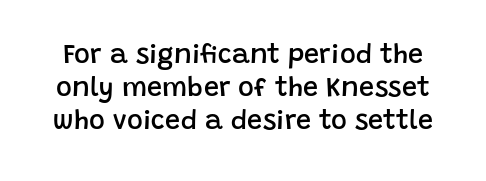
{"italic": "no", "bold": "semi", "underline": "no", "line_spacing_ratio": 1.23, "letter_spacing": "normal", "letter_spacing_em": 0.0, "glyph_px": 27}
